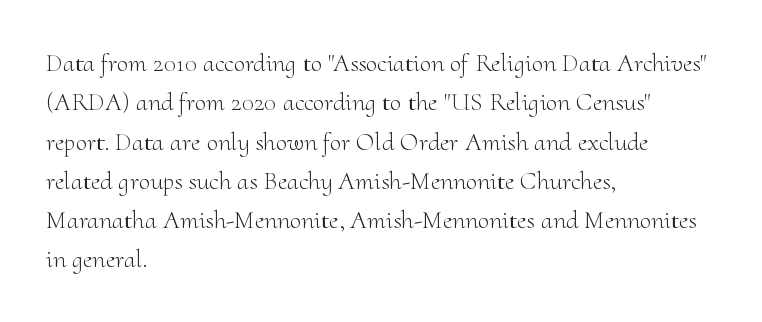
{"italic": "no", "bold": "no", "underline": "no", "align": "left", "line_spacing": "normal", "line_spacing_ratio": 1.51, "letter_spacing": "normal", "letter_spacing_em": 0.0, "glyph_px": 26}
